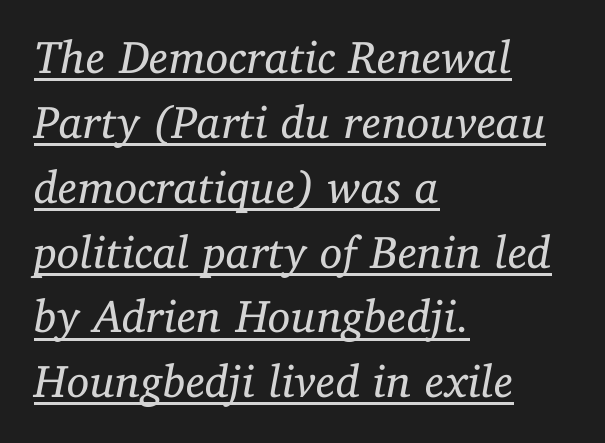
The image shows 46 px regular-weight serif type, italic (leaning right); set left-aligned, normal line spacing (1.41x), normal letter spacing, underlined; low stroke contrast and a medium x-height.
